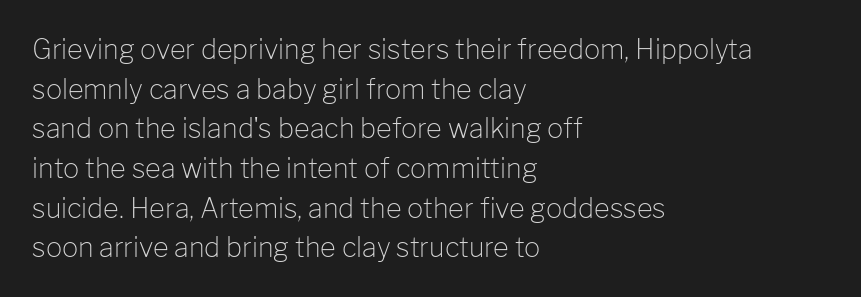
The image shows 27 px text type, upright; set left-aligned, normal line spacing (1.47x), normal letter spacing, not underlined.
